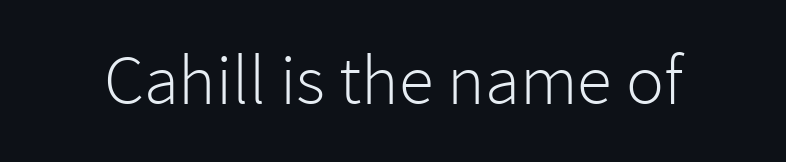
Tall strokes in this sample are plumb rather than angled. Standard letterfit; no display-style spreading of the glyphs. This sample has the flowing, uneven cadence of proportional lettering. Words float on clear page, feet unadorned. Nothing heavy about these letters — not bold at all. Check where the strokes stop: nothing finishes them off — pure sans.
